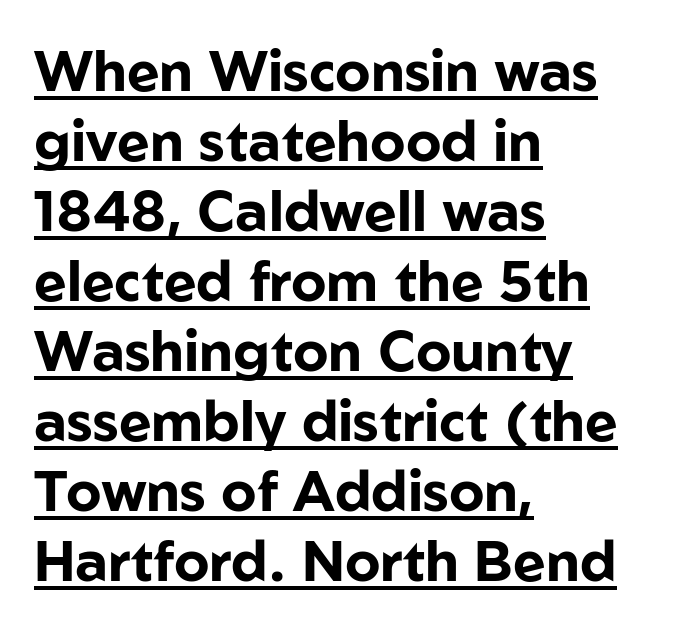
The image shows 56 px bold sans-serif type, upright; set left-aligned, normal line spacing (1.25x), normal letter spacing, underlined; low stroke contrast and a medium x-height.
